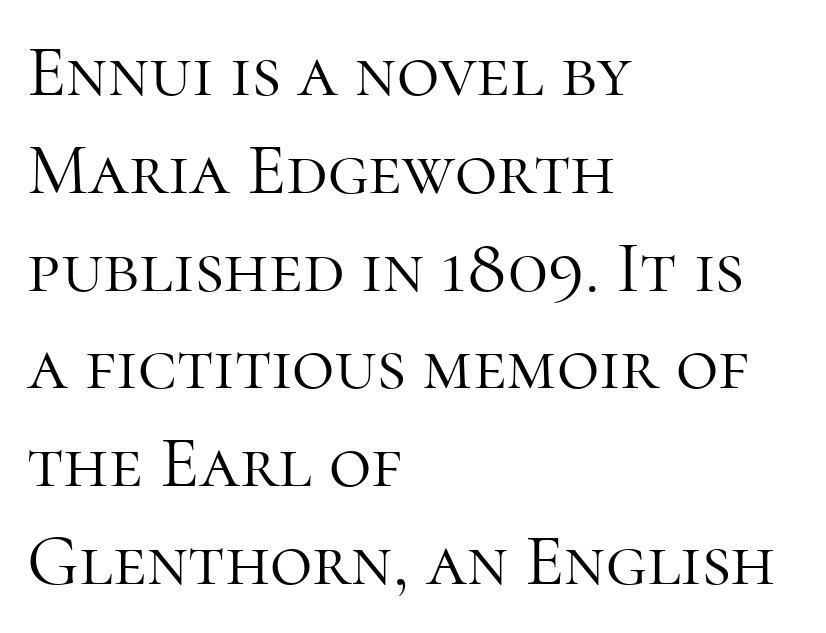
{"serif": "yes", "italic": "no", "bold": "no", "weight": "light", "width": "normal", "stroke_contrast": "high", "x_height": "medium", "monospaced": "no", "underline": "no", "align": "left", "line_spacing": "normal", "line_spacing_ratio": 1.34, "letter_spacing": "normal", "letter_spacing_em": 0.0, "glyph_px": 73}
